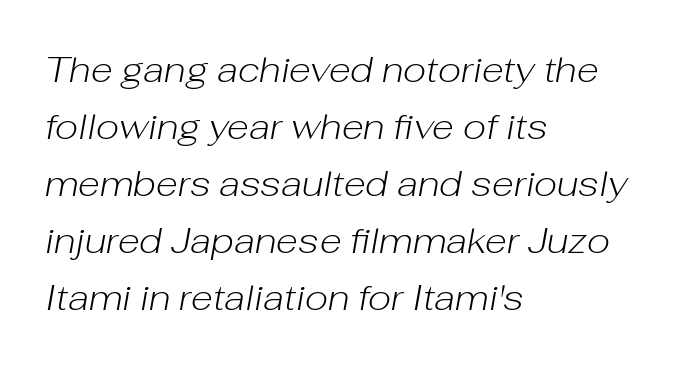
The image shows 36 px light type, italic (leaning right); set left-aligned, normal line spacing (1.58x), normal letter spacing, not underlined; low stroke contrast and a medium x-height.
